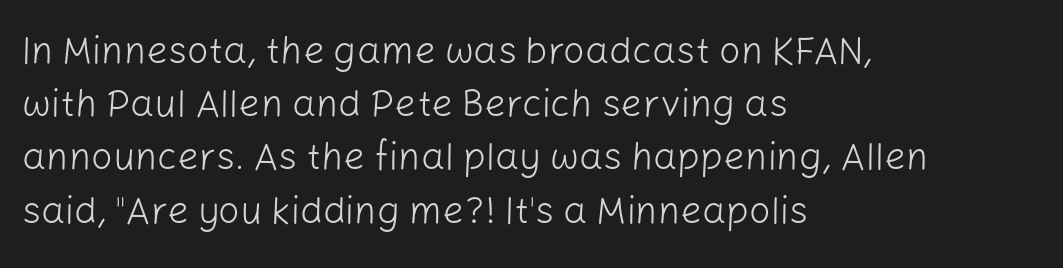
{"serif": "no", "italic": "no", "bold": "no", "weight": "light", "width": "normal", "stroke_contrast": "low", "x_height": "medium", "monospaced": "no", "underline": "no", "align": "left", "line_spacing": "normal", "line_spacing_ratio": 1.4, "letter_spacing": "normal", "letter_spacing_em": 0.0, "glyph_px": 38}
